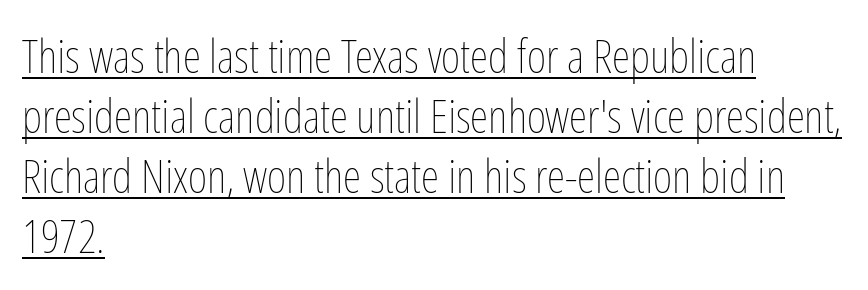
The image shows 47 px thin, condensed type, upright; set left-aligned, normal line spacing (1.28x), normal letter spacing, underlined; low stroke contrast and a medium x-height.
